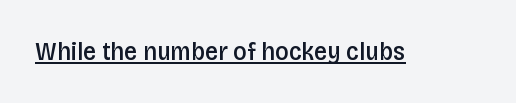
Q: Is the text bold? A: Semi-bold.
Q: Is the text italic (slanted)? A: No, it is upright.
Q: Is the text underlined? A: Yes.
Q: Is the spacing between letters normal or unusually wide? A: Normal.
